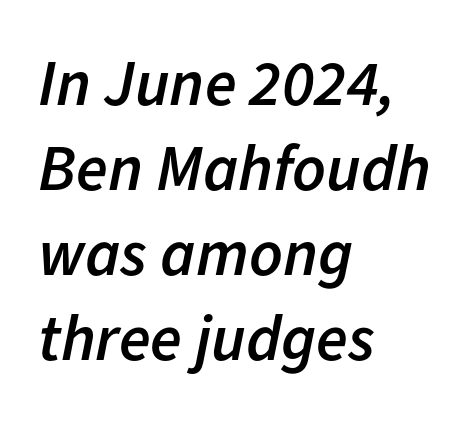
Q: Is the text bold? A: Semi-bold.
Q: Is the text italic (slanted)? A: Yes, it leans right by about 11 degrees.
Q: Is the text underlined? A: No.
Q: How is the paragraph aligned? A: Left-aligned.
Q: Is the spacing between letters normal or unusually wide? A: Normal.
Q: Is the spacing between lines tight, normal or loose? A: Normal.
Q: Width (condensed, normal, or wide)? A: Normal.
Q: Stroke contrast? A: Low.
Q: x-height? A: Medium.
Q: Monospaced? A: No.
